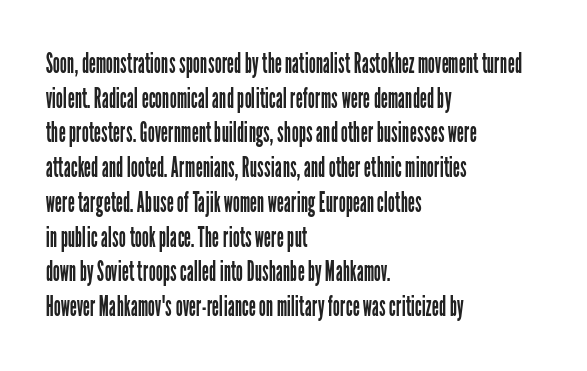
Anything drawn beneath the words? Only blank space. Note the varied advance widths — an 'i' is clearly narrower than an 'm'. Counters stay open thanks to moderate or lighter strokes. The type family on display is of the sans-serif kind.
